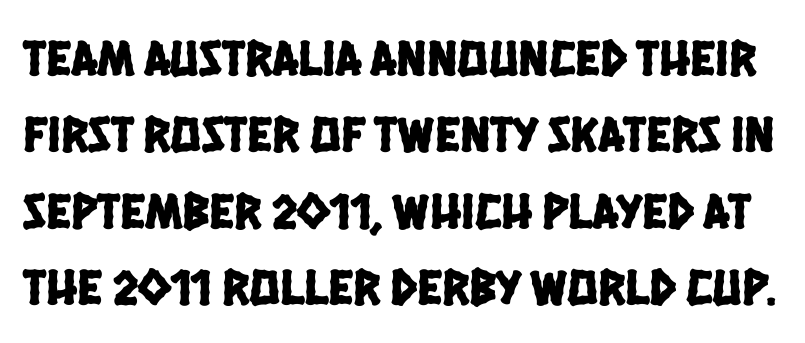
The image shows 51 px condensed sans-serif type; set normal line spacing (1.5x), normal letter spacing, not underlined; low stroke contrast and a large x-height.
